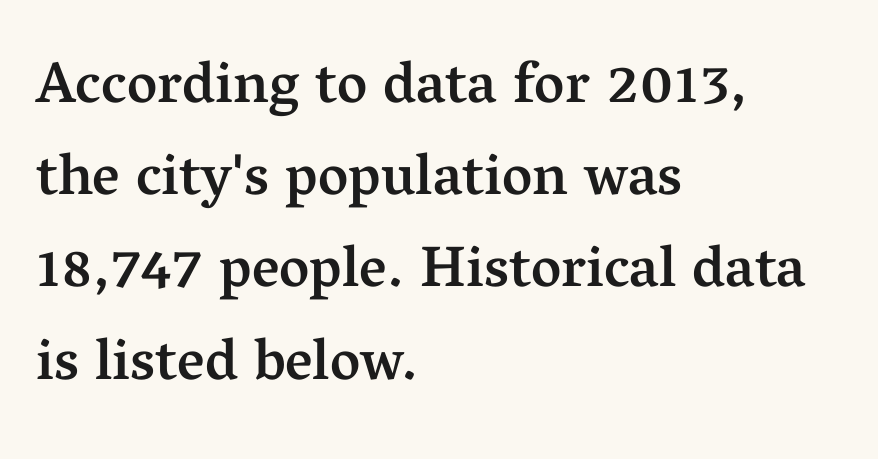
Typographic density is moderately raised because the face is semibold. Spacing between characters is what you'd get straight out of the box. Quick note: interline space is typical. When letters stand straight like this, we call the style roman or upright.
